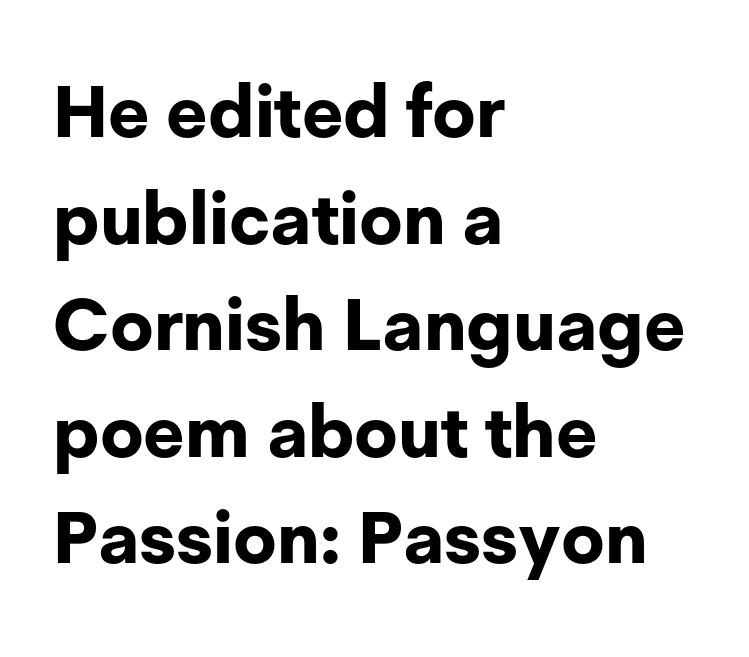
The typography opts for an upright posture over an oblique one. The rendering shows plain stroke endings on the letterforms — a sans-serif design. A typesetter would call this proportional, since set widths differ per character. Caption: standard tracking, unaltered. Weight: bold.
